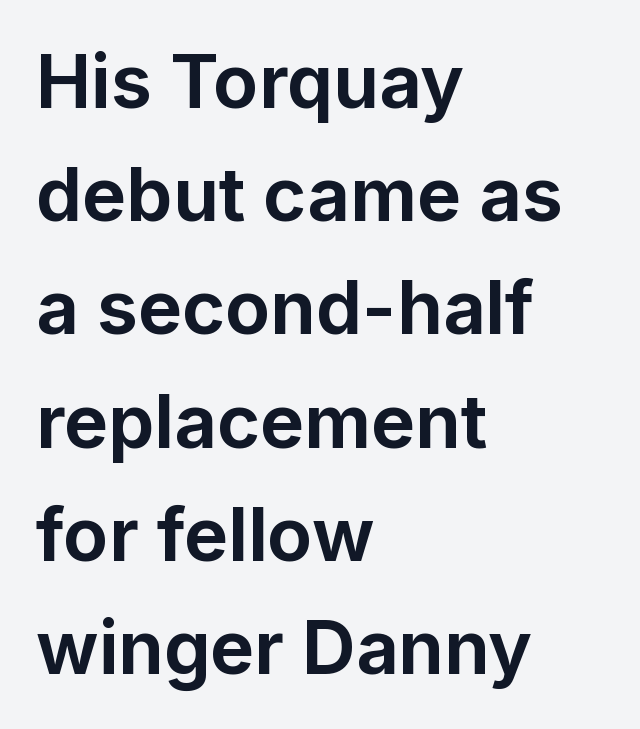
Q: Is the text bold? A: Yes.
Q: Is the text italic (slanted)? A: No, it is upright.
Q: Is the typeface a serif or a sans-serif typeface? A: Sans-serif.
Q: Is the text underlined? A: No.
Q: How is the paragraph aligned? A: Left-aligned.
Q: Is the spacing between letters normal or unusually wide? A: Normal.
Q: Is the spacing between lines tight, normal or loose? A: Normal.
Q: Width (condensed, normal, or wide)? A: Normal.
Q: Stroke contrast? A: Low.
Q: x-height? A: Medium.
Q: Monospaced? A: No.
